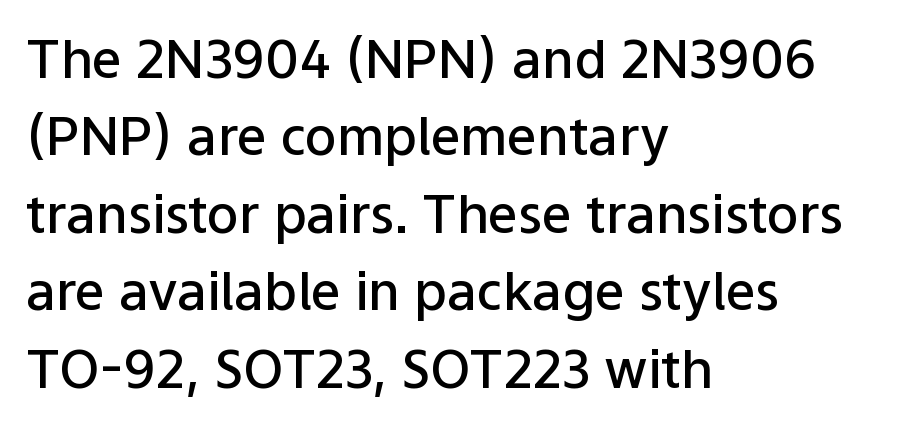
The letters advance in unequal steps, a hallmark of proportional type. The rendering anchors every line to the left-hand side. A typesetter would label this face a sans. Any mark beneath the type? The region is blank.
